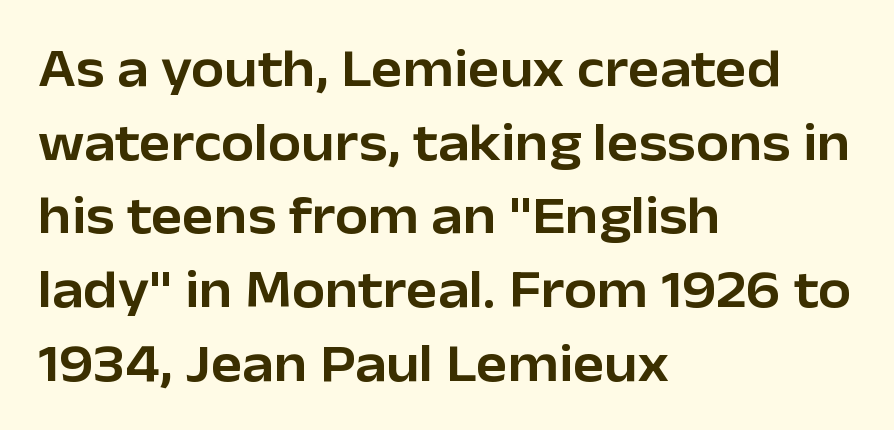
The image shows 53 px sans-serif type, upright; set left-aligned, normal line spacing (1.39x), normal letter spacing, not underlined; low stroke contrast and a medium x-height.
